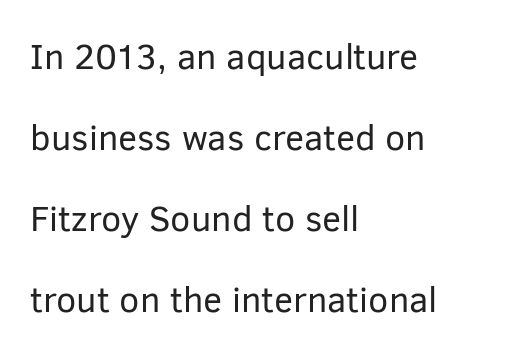
{"serif": "no", "italic": "no", "bold": "no", "weight": "regular", "width": "normal", "stroke_contrast": "low", "x_height": "medium", "monospaced": "no", "underline": "no", "align": "left", "line_spacing": "loose", "line_spacing_ratio": 2.25, "letter_spacing": "normal", "letter_spacing_em": 0.0, "glyph_px": 36}
